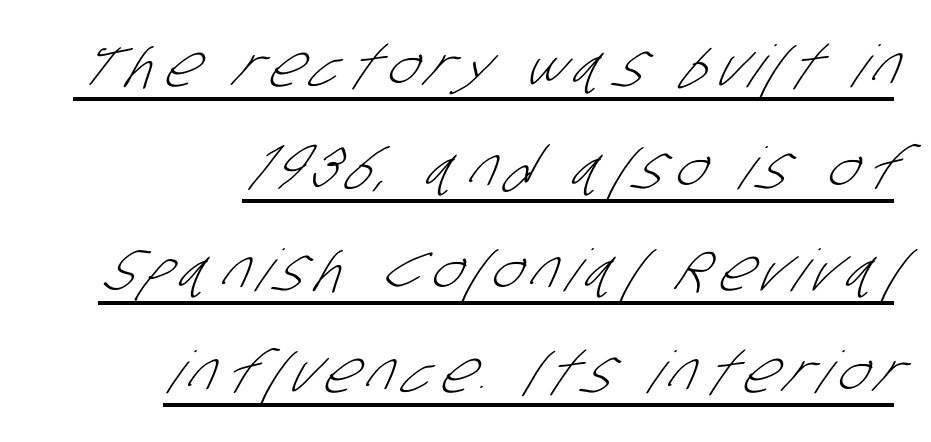
{"serif": "no", "bold": "no", "weight": "light", "width": "condensed", "stroke_contrast": "low", "x_height": "large", "monospaced": "no", "underline": "yes", "line_spacing_ratio": 1.76, "glyph_px": 58}
